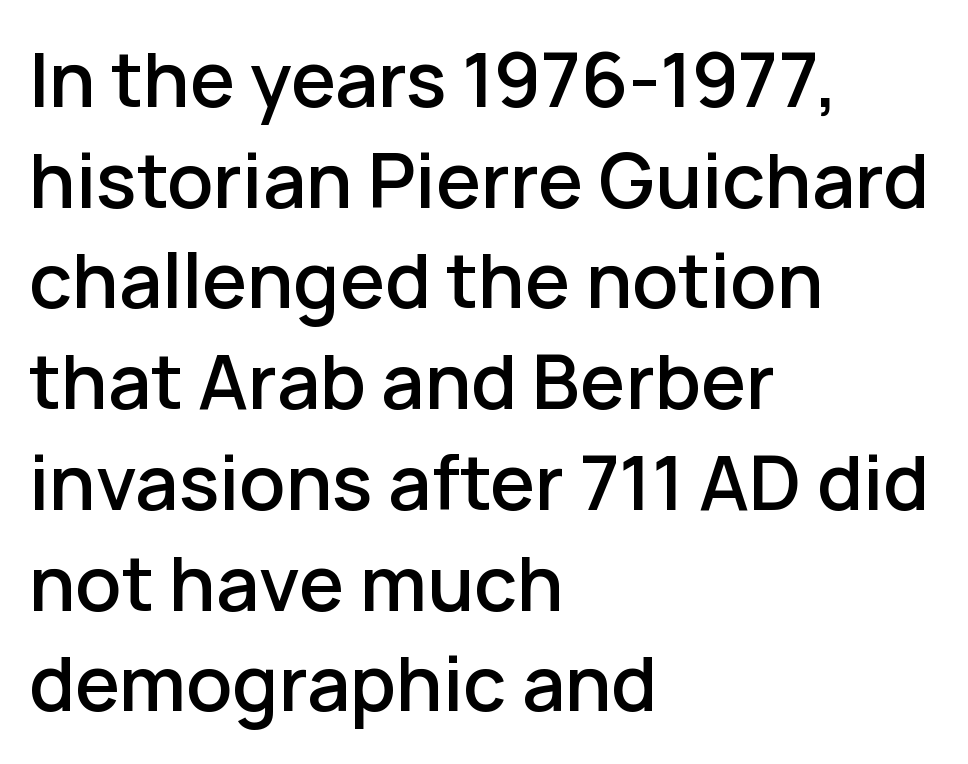
The face used here is proportionally spaced, like ordinary book or web type. On the weight axis this lands at semibold, roughly 600. Leading matches the norm, producing a regular column. The gaps between neighbouring characters are ordinary and unremarkable. These lines were composed using upright roman letters. Decoration check: the copy has no underline.
